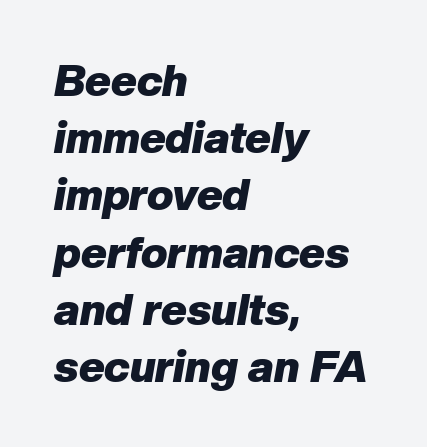
{"italic": "yes", "lean": "right", "slant_degrees": 10, "bold": "yes", "weight": "heavy", "width": "normal", "stroke_contrast": "low", "x_height": "medium", "monospaced": "no", "underline": "no", "align": "left", "line_spacing": "normal", "line_spacing_ratio": 1.3, "letter_spacing": "normal", "letter_spacing_em": 0.0, "glyph_px": 44}
